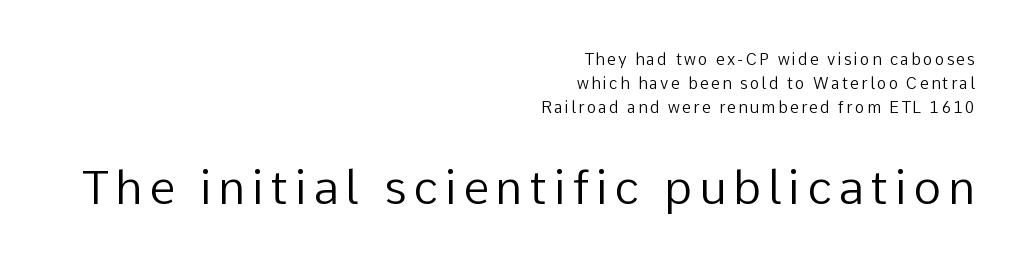
The block sitting lower on the canvas is the one with enlarged characters. Spacing verdict: proportional, widths tailored to each character. The strokes carry an ordinary text weight at most. The space directly below the letters is spotless. In terms of posture, this sample is upright. Is this a sans? Yes — the strokes have no serifs.
